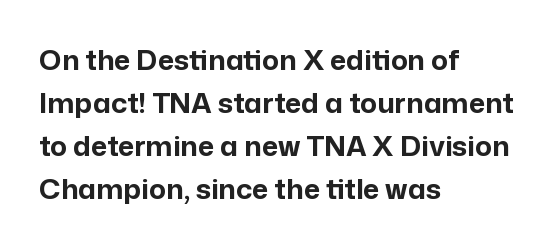
You can tell from the bare stems that sans-serif type was used. Note the varied advance widths — an 'i' is clearly narrower than an 'm'. Does the leading feel generous? No, just average. The passage shown has conventional tracking throughout. Each row of text sits above clean, open space. A roman cut, with each character standing at attention.
